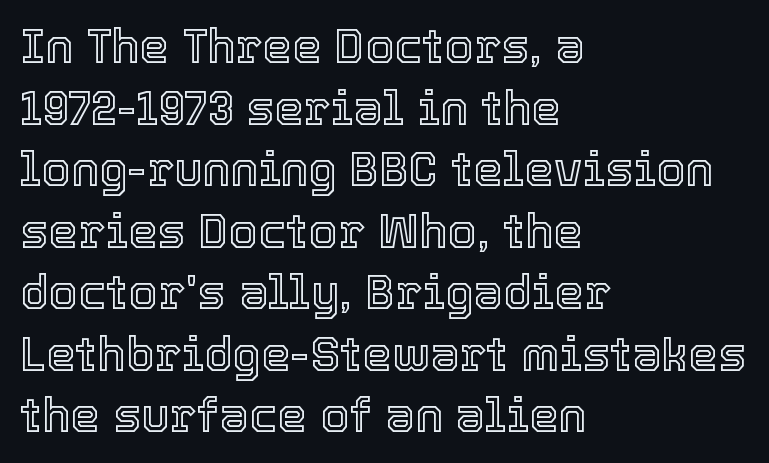
{"italic": "no", "width": "normal", "x_height": "medium", "monospaced": "no", "underline": "no", "align": "left", "line_spacing": "normal", "line_spacing_ratio": 1.31, "letter_spacing": "normal", "letter_spacing_em": 0.0, "glyph_px": 47}
